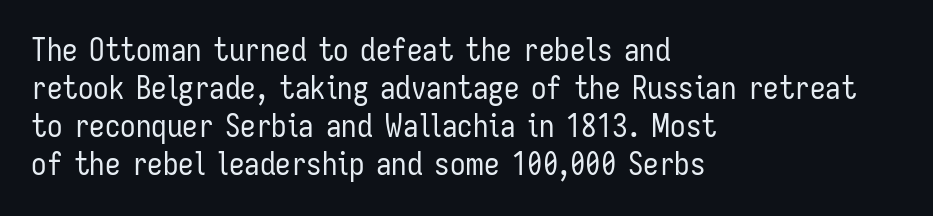
The image shows 31 px regular-weight, condensed sans-serif type, upright; set left-aligned, line spacing 1.23x, normal letter spacing, not underlined; low stroke contrast and a medium x-height.
